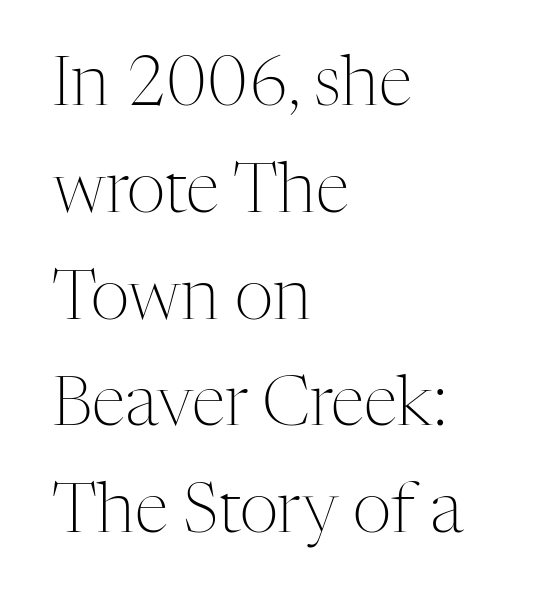
Think of a printed novel: that variable character pitch is what you see here. The rendering uses a moderate line-height, typical for paragraphs. The weight would be labelled regular, book, light, or lighter still. This rendering features lettering with no underline. Nothing unusual about the tracking: characters are spaced as the font intends. Horizontally, the lines are justified to the leading edge only.
